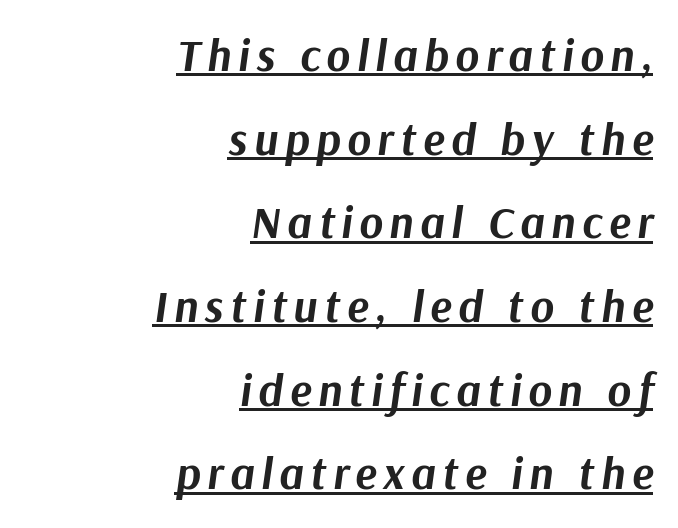
Q: Is the text bold? A: Yes.
Q: Is the text italic (slanted)? A: Yes, it leans right by about 9 degrees.
Q: Is the text underlined? A: Yes.
Q: How is the paragraph aligned? A: Right-aligned.
Q: Width (condensed, normal, or wide)? A: Normal.
Q: Stroke contrast? A: Medium.
Q: x-height? A: Medium.
Q: Monospaced? A: No.
